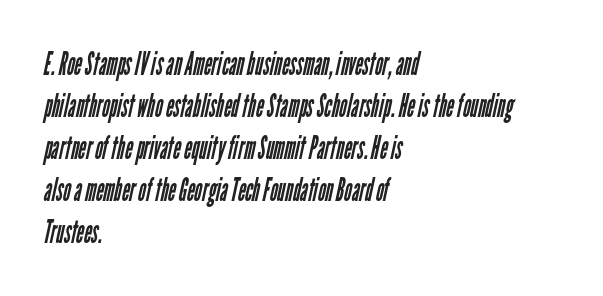
Q: Is the text bold? A: No.
Q: Is the typeface a serif or a sans-serif typeface? A: Sans-serif.
Q: Is the text underlined? A: No.
Q: How is the paragraph aligned? A: Left-aligned.
Q: Is the spacing between letters normal or unusually wide? A: Normal.
Q: Is the spacing between lines tight, normal or loose? A: Normal.
Q: Width (condensed, normal, or wide)? A: Condensed.
Q: Stroke contrast? A: Low.
Q: x-height? A: Medium.
Q: Monospaced? A: No.
